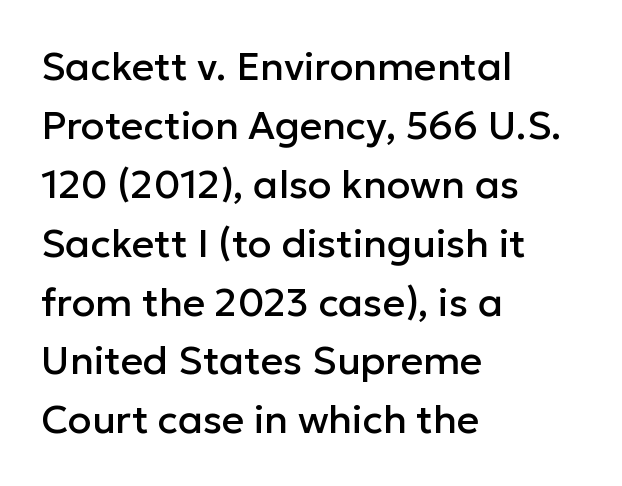
Q: Is the text italic (slanted)? A: No, it is upright.
Q: Is the typeface a serif or a sans-serif typeface? A: Sans-serif.
Q: Is the text underlined? A: No.
Q: How is the paragraph aligned? A: Left-aligned.
Q: Is the spacing between letters normal or unusually wide? A: Normal.
Q: Is the spacing between lines tight, normal or loose? A: Normal.
Q: Width (condensed, normal, or wide)? A: Normal.
Q: Stroke contrast? A: Low.
Q: x-height? A: Medium.
Q: Monospaced? A: No.
